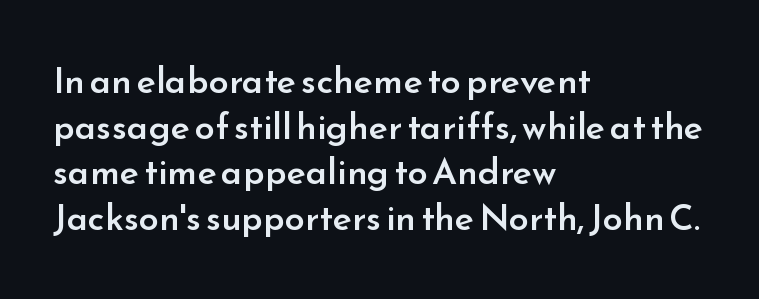
Q: Is the text bold? A: Semi-bold.
Q: Is the text italic (slanted)? A: No, it is upright.
Q: Is the typeface a serif or a sans-serif typeface? A: Sans-serif.
Q: Is the text underlined? A: No.
Q: How is the paragraph aligned? A: Left-aligned.
Q: Is the spacing between letters normal or unusually wide? A: Normal.
Q: Is the spacing between lines tight, normal or loose? A: Normal.
Q: Width (condensed, normal, or wide)? A: Normal.
Q: Stroke contrast? A: Low.
Q: x-height? A: Small.
Q: Monospaced? A: No.
